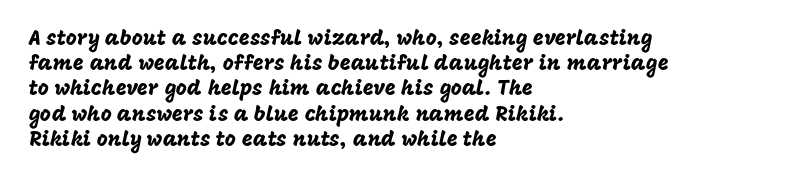
{"underline": "no", "align": "left", "line_spacing_ratio": 1.2, "letter_spacing": "normal", "letter_spacing_em": 0.0, "glyph_px": 21}
